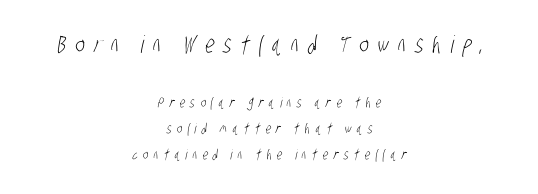
Ink coverage per letter is moderate at most. The composition opens big and finishes small. Notice how the passage keeps no hard edge, just a central spine. Decoration check: the copy has no underline.
